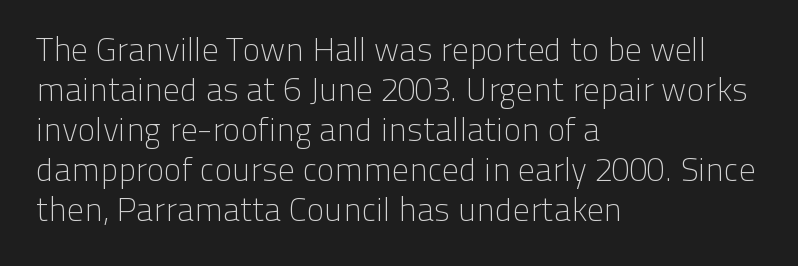
The image shows 33 px light sans-serif type, upright; set left-aligned, line spacing 1.21x, normal letter spacing, not underlined; low stroke contrast and a medium x-height.
